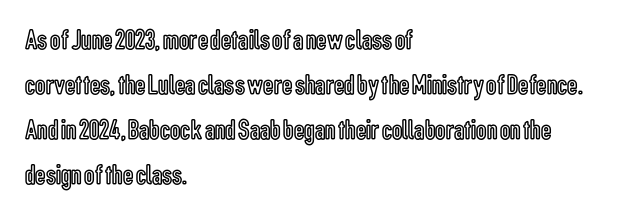
Q: Is the text italic (slanted)? A: No, it is upright.
Q: Is the text underlined? A: No.
Q: How is the paragraph aligned? A: Left-aligned.
Q: Is the spacing between letters normal or unusually wide? A: Normal.
Q: Is the spacing between lines tight, normal or loose? A: Normal.
Q: Width (condensed, normal, or wide)? A: Condensed.
Q: x-height? A: Medium.
Q: Monospaced? A: No.
